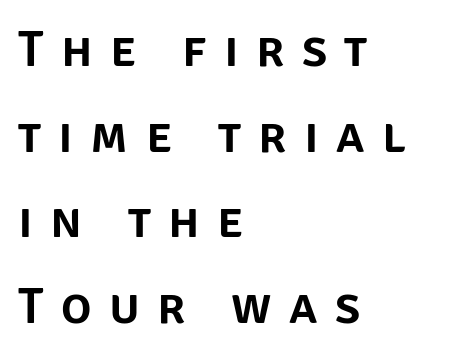
{"serif": "no", "italic": "no", "width": "normal", "stroke_contrast": "low", "x_height": "large", "monospaced": "no", "underline": "no", "align": "left", "line_spacing": "normal", "line_spacing_ratio": 1.68, "letter_spacing": "wide", "letter_spacing_em": 0.34, "glyph_px": 51}
